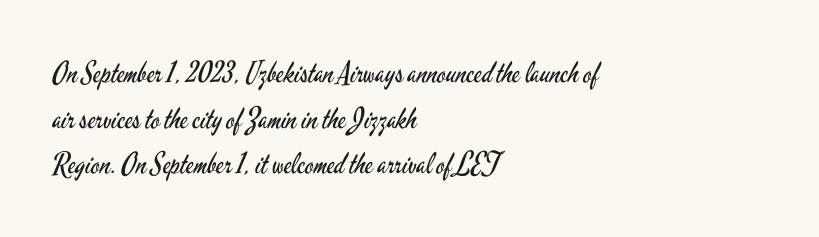
The image shows 29 px regular-weight, condensed sans-serif type; set left-aligned, normal line spacing (1.57x), normal letter spacing, not underlined; low stroke contrast and a small x-height.
